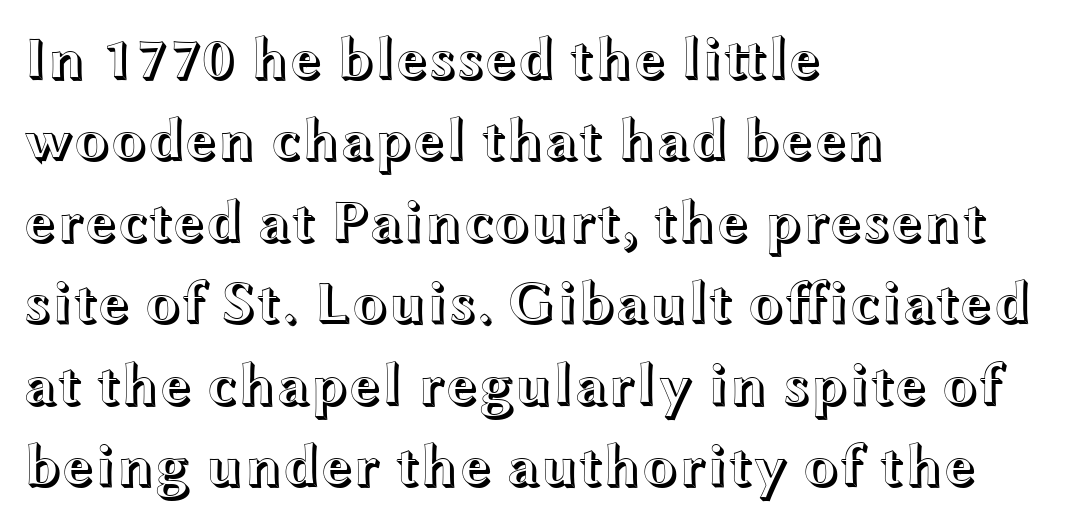
Q: Is the text italic (slanted)? A: No, it is upright.
Q: Is the text underlined? A: No.
Q: How is the paragraph aligned? A: Left-aligned.
Q: Is the spacing between letters normal or unusually wide? A: Normal.
Q: Is the spacing between lines tight, normal or loose? A: Normal.
Q: Width (condensed, normal, or wide)? A: Wide.
Q: x-height? A: Medium.
Q: Monospaced? A: No.
